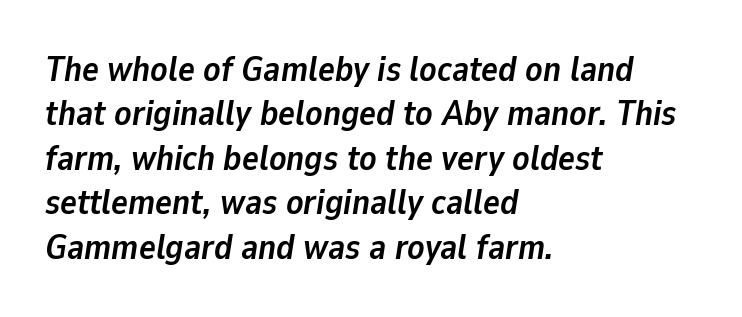
{"italic": "yes", "lean": "right", "slant_degrees": 9, "bold": "yes", "weight": "semibold", "width": "normal", "stroke_contrast": "low", "x_height": "medium", "monospaced": "no", "underline": "no", "align": "left", "line_spacing": "normal", "line_spacing_ratio": 1.27, "letter_spacing": "normal", "letter_spacing_em": 0.0, "glyph_px": 35}
